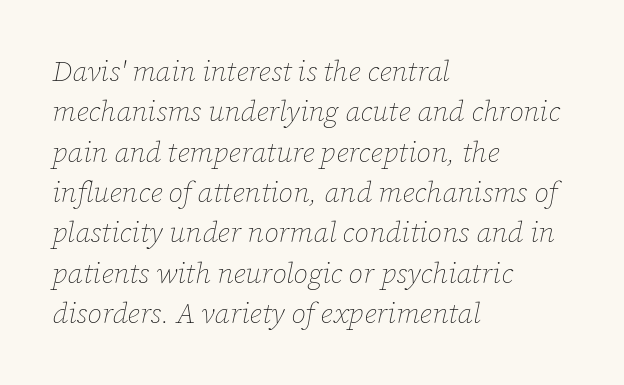
Q: Is the text bold? A: No.
Q: Is the text italic (slanted)? A: Yes, it leans right by about 12 degrees.
Q: Is the text underlined? A: No.
Q: How is the paragraph aligned? A: Left-aligned.
Q: Is the spacing between letters normal or unusually wide? A: Normal.
Q: Is the spacing between lines tight, normal or loose? A: Normal.
Q: Width (condensed, normal, or wide)? A: Normal.
Q: Stroke contrast? A: Low.
Q: x-height? A: Medium.
Q: Monospaced? A: No.
